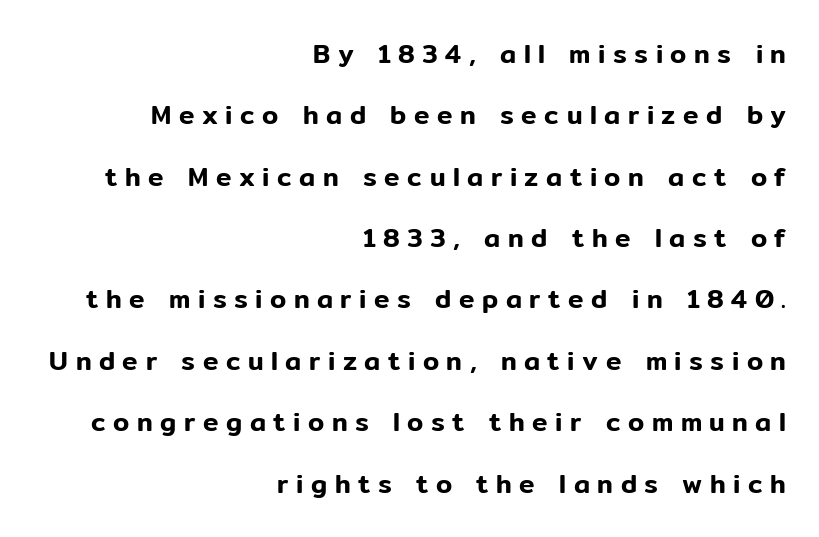
The image shows 26 px text type, upright; set right-aligned, loose line spacing (2.36x), unusually wide letter spacing (+0.29 em), not underlined.
